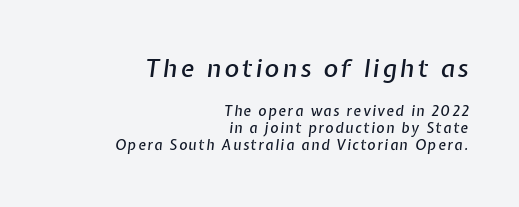
The image shows 25 px text type, italic (leaning right); set right-aligned, line spacing 1.21x, not underlined; the first (top) block is 1.79x larger.
